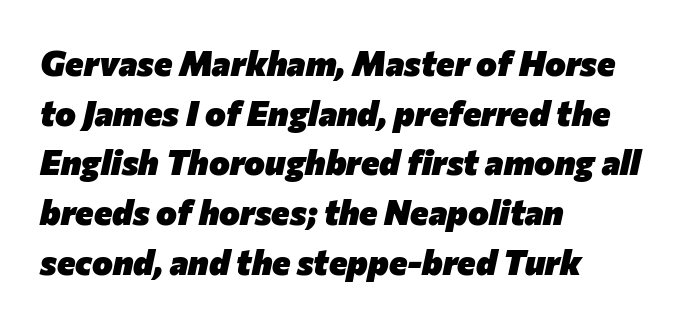
The image shows 35 px heavy type, italic (leaning right); set left-aligned, normal line spacing (1.42x), normal letter spacing, not underlined; low stroke contrast and a medium x-height.
